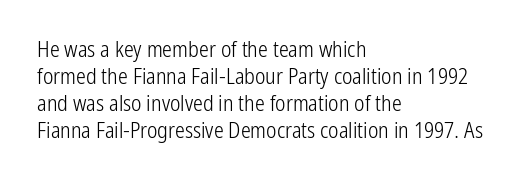
Q: Is the text bold? A: No.
Q: Is the text italic (slanted)? A: No, it is upright.
Q: Is the text underlined? A: No.
Q: How is the paragraph aligned? A: Left-aligned.
Q: Is the spacing between letters normal or unusually wide? A: Normal.
